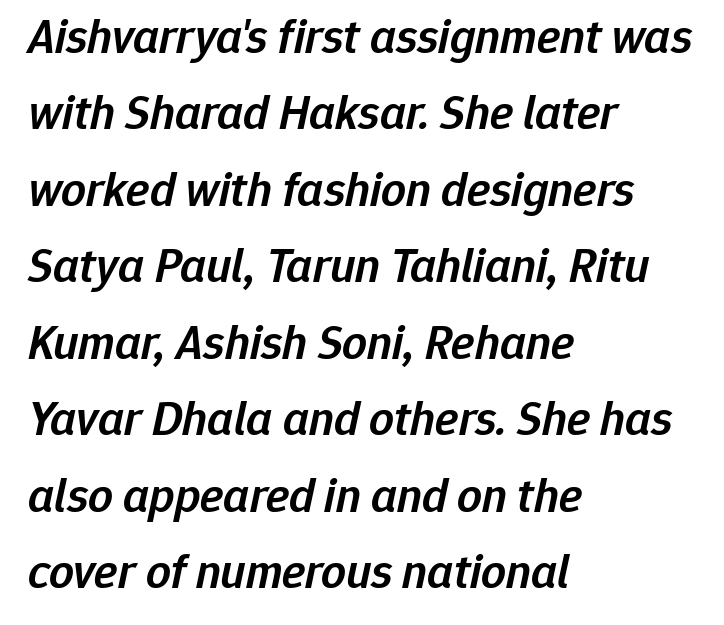
The image shows 49 px semibold type, italic (leaning right); set left-aligned, normal line spacing (1.56x), normal letter spacing, not underlined; low stroke contrast and a medium x-height.
